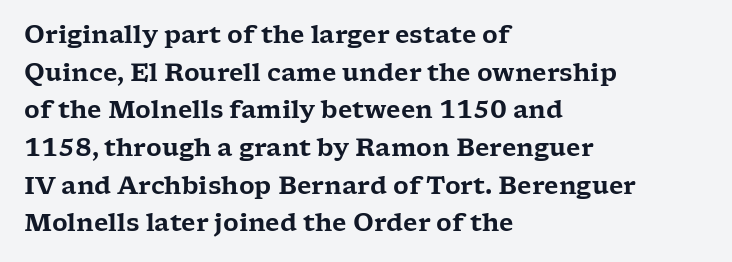
{"italic": "no", "underline": "no", "align": "left", "line_spacing": "normal", "line_spacing_ratio": 1.57, "letter_spacing": "normal", "letter_spacing_em": 0.0, "glyph_px": 24}
